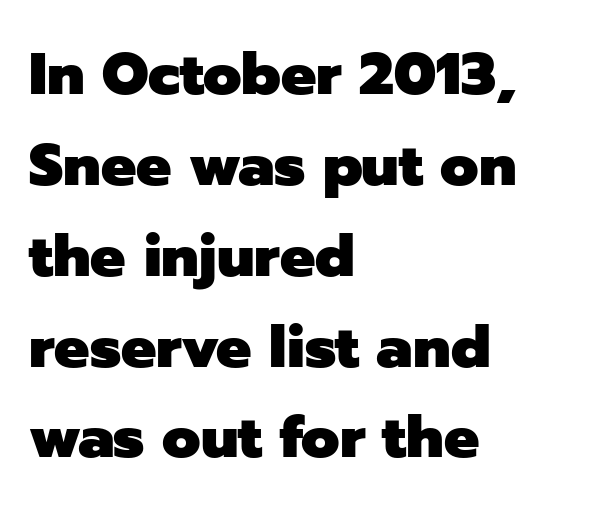
Q: Is the text bold? A: Yes.
Q: Is the text italic (slanted)? A: No, it is upright.
Q: Is the typeface a serif or a sans-serif typeface? A: Sans-serif.
Q: Is the text underlined? A: No.
Q: How is the paragraph aligned? A: Left-aligned.
Q: Is the spacing between letters normal or unusually wide? A: Normal.
Q: Is the spacing between lines tight, normal or loose? A: Normal.
Q: Width (condensed, normal, or wide)? A: Normal.
Q: Stroke contrast? A: Low.
Q: x-height? A: Medium.
Q: Monospaced? A: No.
